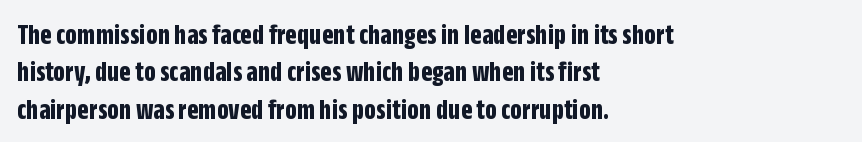
The image shows 30 px bold, condensed sans-serif type, upright; set left-aligned, normal line spacing (1.25x), normal letter spacing, not underlined; low stroke contrast and a large x-height.
